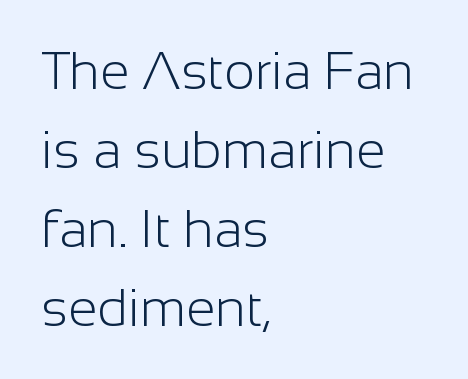
Q: Is the text bold? A: No.
Q: Is the text italic (slanted)? A: No, it is upright.
Q: Is the typeface a serif or a sans-serif typeface? A: Sans-serif.
Q: Is the text underlined? A: No.
Q: How is the paragraph aligned? A: Left-aligned.
Q: Is the spacing between letters normal or unusually wide? A: Normal.
Q: Is the spacing between lines tight, normal or loose? A: Normal.
Q: Width (condensed, normal, or wide)? A: Normal.
Q: Stroke contrast? A: Low.
Q: x-height? A: Medium.
Q: Monospaced? A: No.
